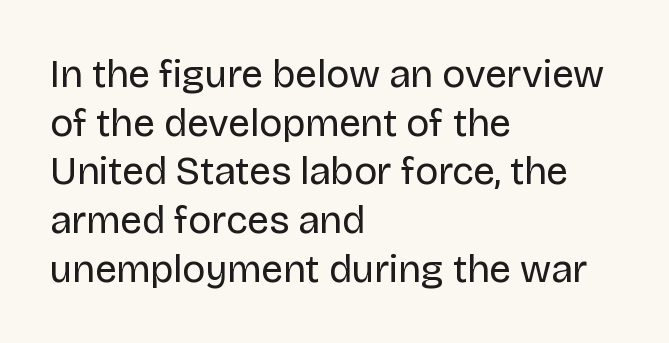
The image shows 39 px regular-weight sans-serif type, upright; set left-aligned, normal line spacing (1.25x), normal letter spacing, not underlined; low stroke contrast and a large x-height.
